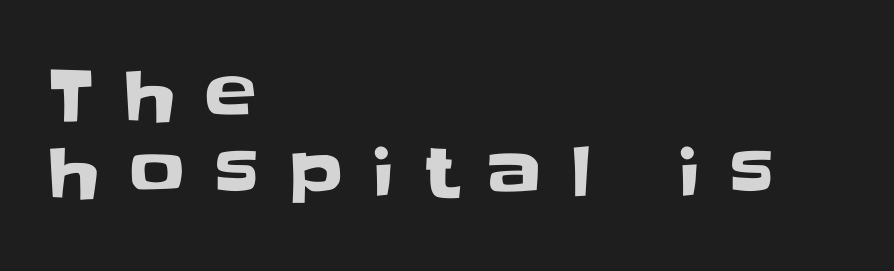
The letters advance in unequal steps, a hallmark of proportional type. Honestly, the letter spacing is so wide it's the main thing you notice. Nope, not italic — everything's standing straight. The passage shown stacks its lines with hardly any gap.
